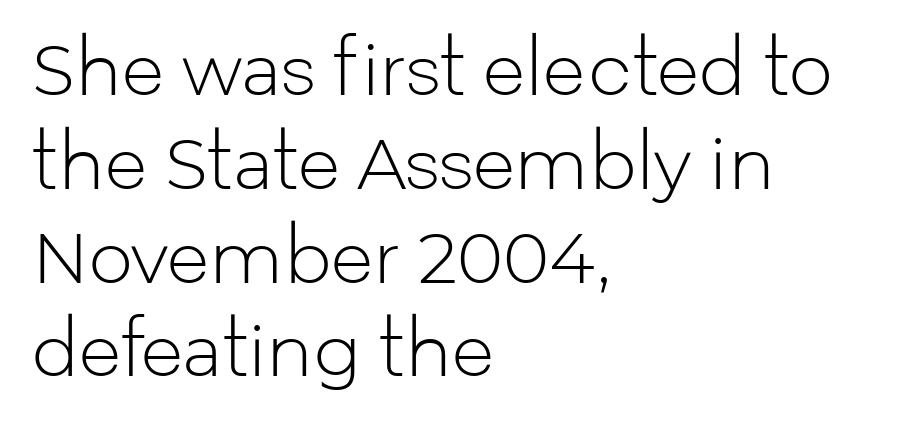
{"serif": "no", "italic": "no", "bold": "no", "weight": "light", "width": "normal", "stroke_contrast": "low", "x_height": "medium", "monospaced": "no", "underline": "no", "align": "left", "line_spacing": "normal", "line_spacing_ratio": 1.34, "letter_spacing": "normal", "letter_spacing_em": 0.0, "glyph_px": 70}
